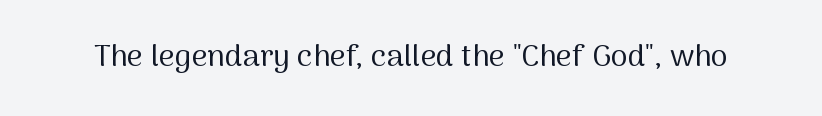
The glyphs in this specimen are sans serif. The passage shown is typed in a proportional face where columns would drift. A clean baseline with only descenders dipping below it. A light-to-regular cut is what we see here.
